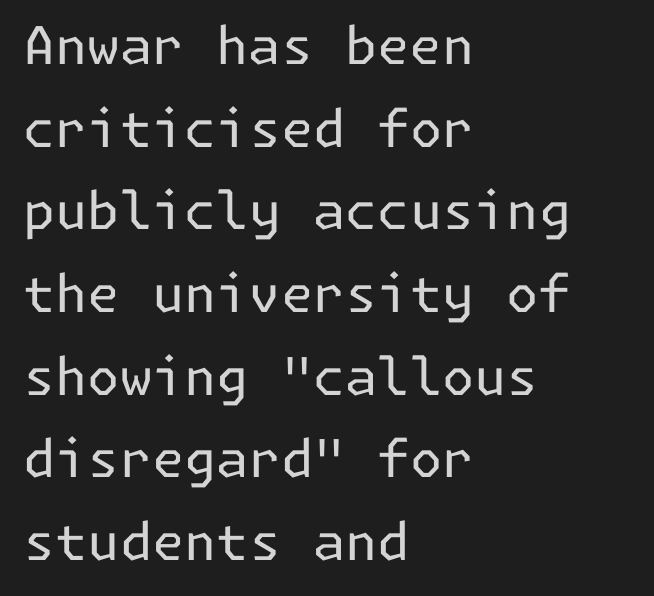
The image shows 52 px regular-weight sans-serif type, upright; set left-aligned, normal line spacing (1.59x), normal letter spacing, not underlined; low stroke contrast and a medium x-height.
